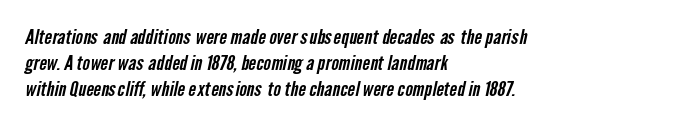
Q: Is the text underlined? A: No.
Q: How is the paragraph aligned? A: Left-aligned.
Q: Is the spacing between letters normal or unusually wide? A: Normal.
Q: Is the spacing between lines tight, normal or loose? A: Normal.
